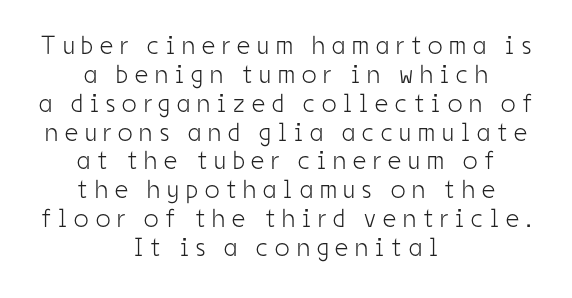
Q: Is the text bold? A: No.
Q: Is the text italic (slanted)? A: No, it is upright.
Q: Is the text underlined? A: No.
Q: How is the paragraph aligned? A: Centered.
Q: Is the spacing between letters normal or unusually wide? A: Unusually wide.
Q: Is the spacing between lines tight, normal or loose? A: Tight.
